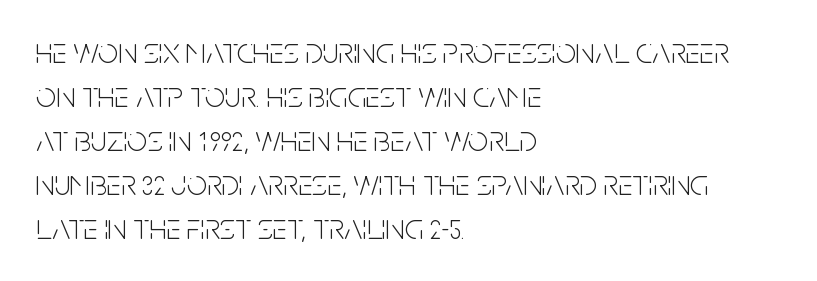
The image shows 36 px light, condensed sans-serif type, upright; set left-aligned, line spacing 1.22x, normal letter spacing, not underlined; low stroke contrast and a large x-height.
